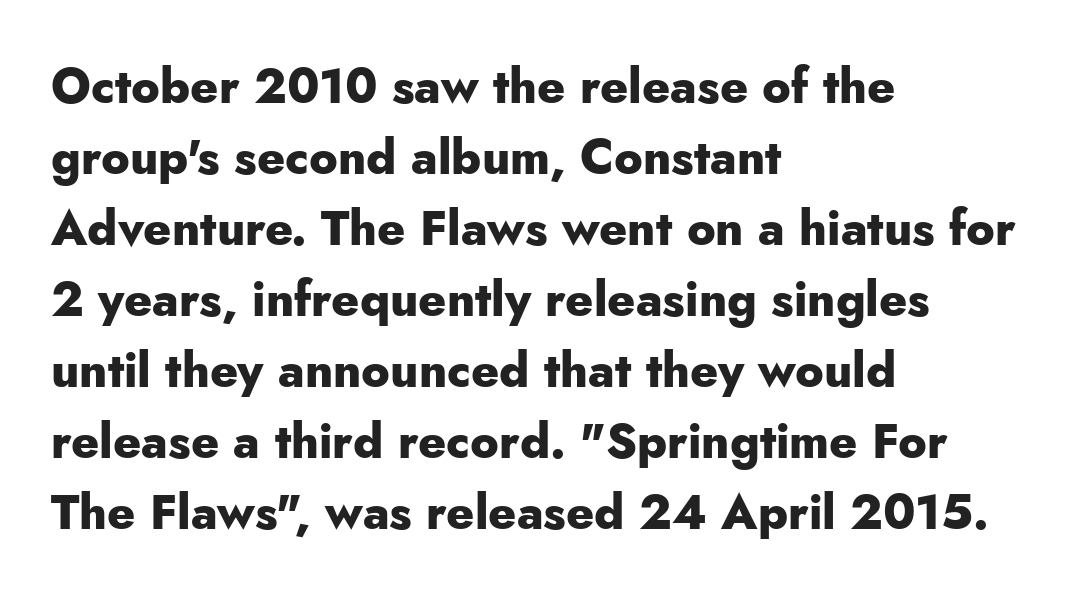
The image shows 48 px heavy sans-serif type, upright; set left-aligned, normal line spacing (1.48x), normal letter spacing, not underlined; low stroke contrast and a small x-height.
